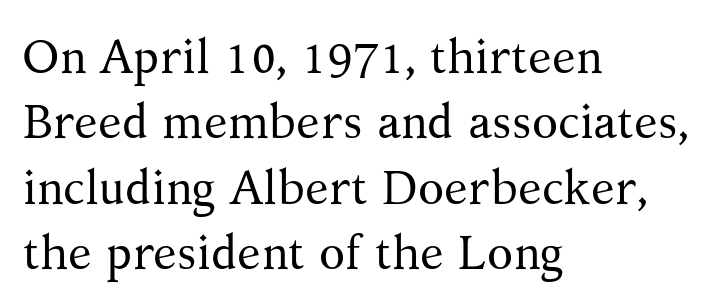
{"serif": "yes", "italic": "no", "bold": "no", "weight": "regular", "width": "normal", "stroke_contrast": "medium", "x_height": "medium", "monospaced": "no", "underline": "no", "align": "left", "line_spacing": "normal", "line_spacing_ratio": 1.36, "letter_spacing": "normal", "letter_spacing_em": 0.0, "glyph_px": 48}
